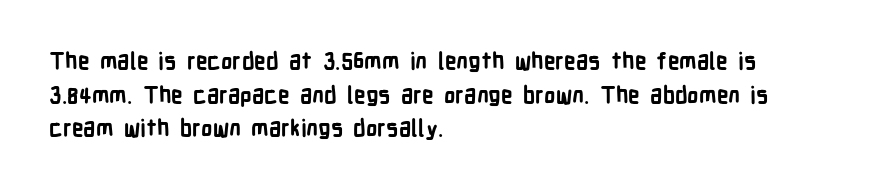
Each line starts at the same left margin while the right side varies. One glance says typical: line gaps are just what's usual. Nope, not italic — everything's standing straight. Plenty of ink on the page — the face is bold.
